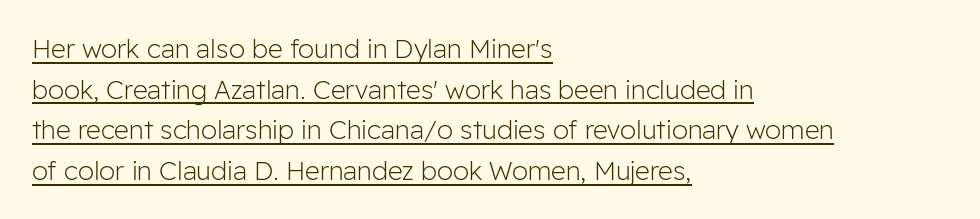
Q: Is the text bold? A: No.
Q: Is the text italic (slanted)? A: No, it is upright.
Q: Is the text underlined? A: Yes.
Q: How is the paragraph aligned? A: Left-aligned.
Q: Is the spacing between letters normal or unusually wide? A: Normal.
Q: Is the spacing between lines tight, normal or loose? A: Normal.
